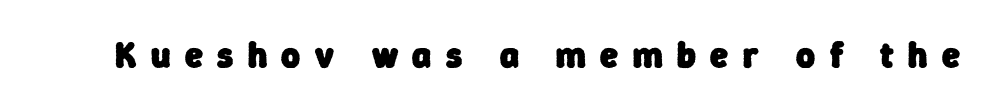
Q: Is the text bold? A: Yes.
Q: Is the typeface a serif or a sans-serif typeface? A: Sans-serif.
Q: Is the text underlined? A: No.
Q: Is the spacing between letters normal or unusually wide? A: Unusually wide.
Q: Width (condensed, normal, or wide)? A: Normal.
Q: Stroke contrast? A: Low.
Q: x-height? A: Medium.
Q: Monospaced? A: No.
